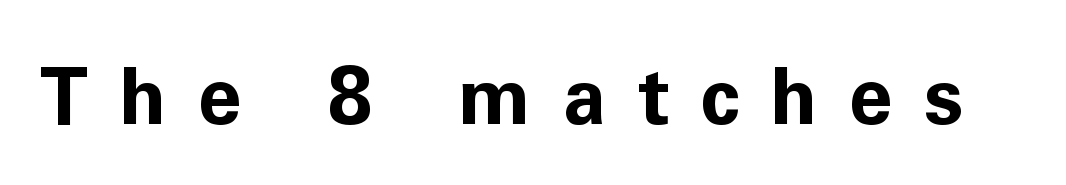
Q: Is the text bold? A: Yes.
Q: Is the text italic (slanted)? A: No, it is upright.
Q: Is the typeface a serif or a sans-serif typeface? A: Sans-serif.
Q: Is the text underlined? A: No.
Q: Is the spacing between letters normal or unusually wide? A: Unusually wide.
Q: Width (condensed, normal, or wide)? A: Normal.
Q: Stroke contrast? A: Low.
Q: x-height? A: Medium.
Q: Monospaced? A: No.
